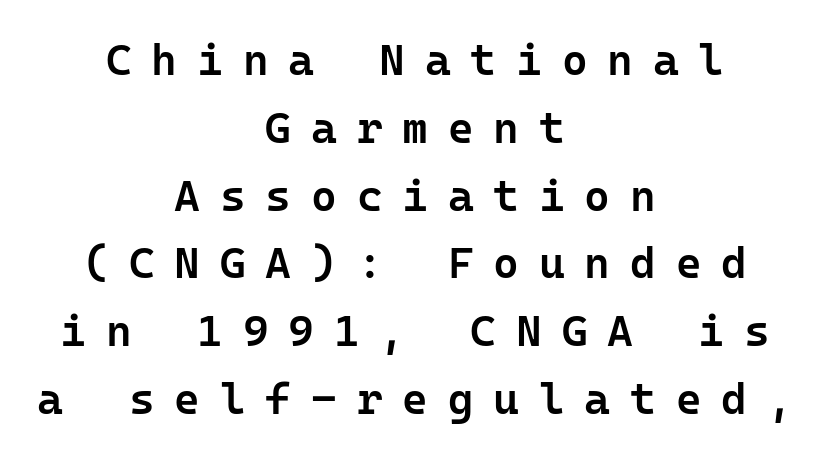
The image shows 44 px semibold sans-serif type, upright, monospaced; set centered, normal line spacing (1.54x), unusually wide letter spacing (+0.45 em), not underlined; low stroke contrast and a medium x-height.
